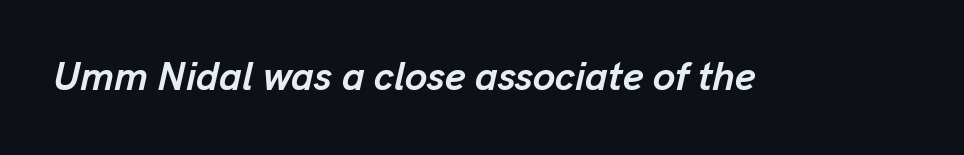
The face used here has the dense, thick strokes of a bold. Anything drawn beneath the words? Only blank space. Looks like regular typesetting: each glyph gets only the width it needs. The specimen reads as italic at a glance. No extra tracking has been applied to these lines.
